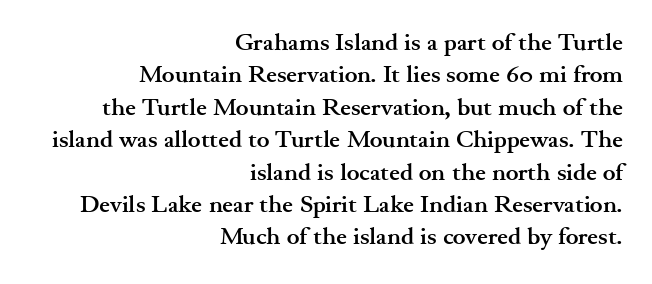
The image shows 24 px bold type, upright; set right-aligned, normal line spacing (1.35x), normal letter spacing, not underlined.
